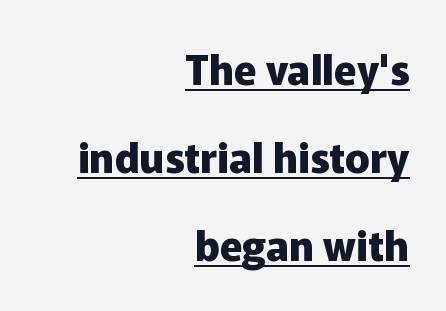
The image shows 41 px heavy sans-serif type, upright; set right-aligned, loose line spacing (2.15x), normal letter spacing, underlined; low stroke contrast and a medium x-height.
